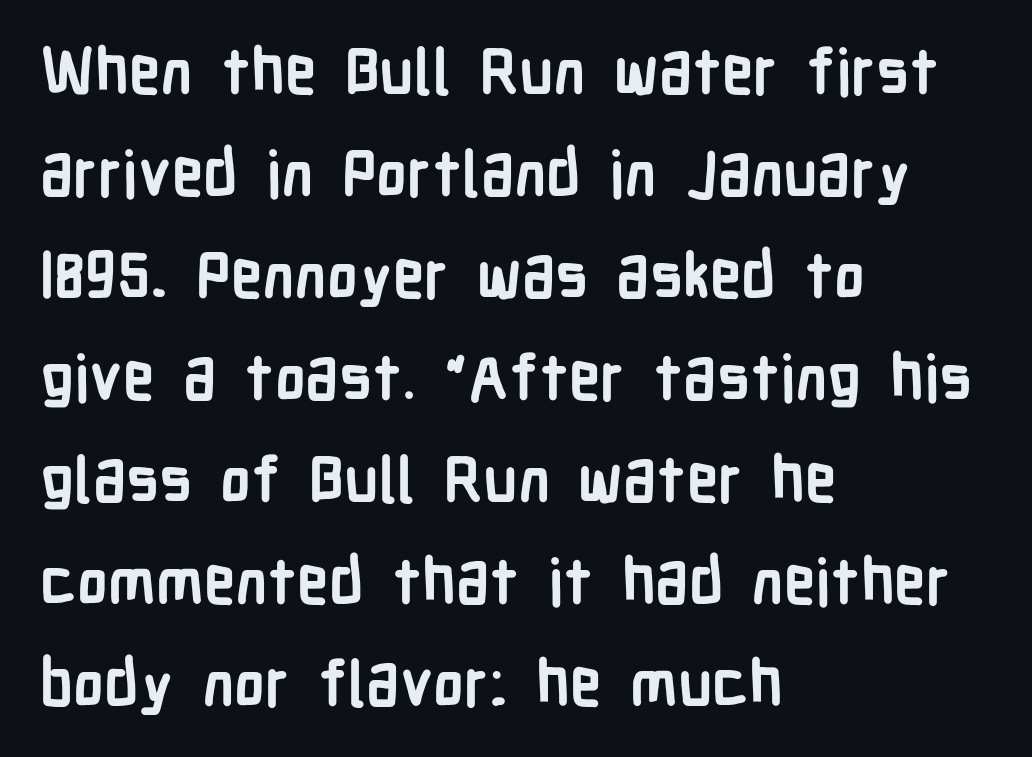
Q: Is the text bold? A: Yes.
Q: Is the text italic (slanted)? A: No, it is upright.
Q: Is the typeface a serif or a sans-serif typeface? A: Sans-serif.
Q: Is the text underlined? A: No.
Q: How is the paragraph aligned? A: Left-aligned.
Q: Is the spacing between letters normal or unusually wide? A: Normal.
Q: Is the spacing between lines tight, normal or loose? A: Normal.
Q: Width (condensed, normal, or wide)? A: Condensed.
Q: Stroke contrast? A: Low.
Q: x-height? A: Medium.
Q: Monospaced? A: No.
